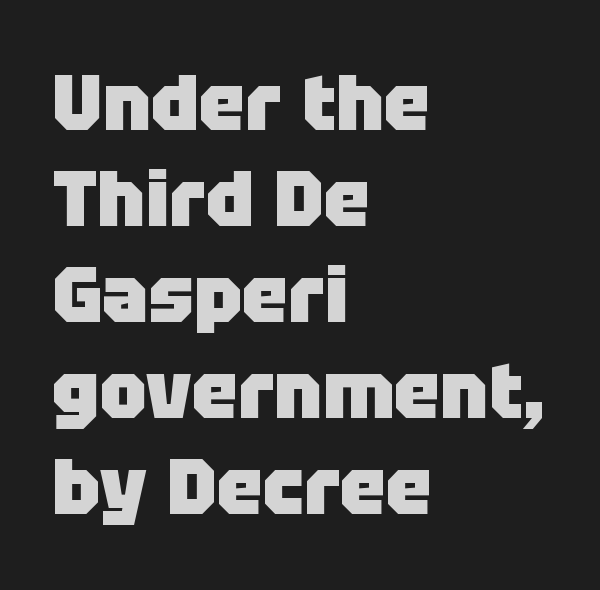
The image shows 78 px heavy sans-serif type, upright; set left-aligned, line spacing 1.23x, normal letter spacing, not underlined; low stroke contrast and a large x-height.
